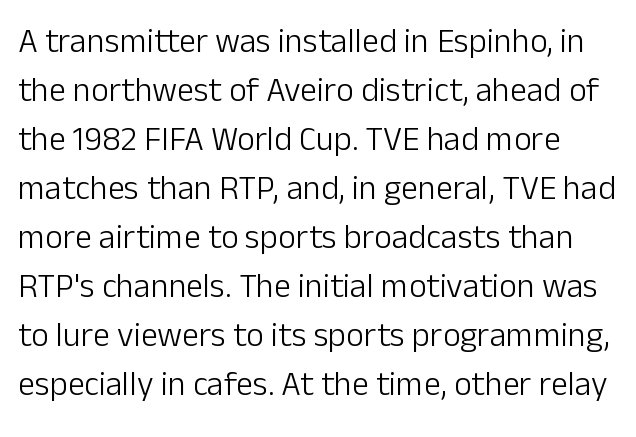
Check the space under the baseline: it is left empty. Every stem runs plumb, perpendicular to the baseline. No heavy texture on the line: the type isn't bold. The face used here is rendered with its standard letterfit.
